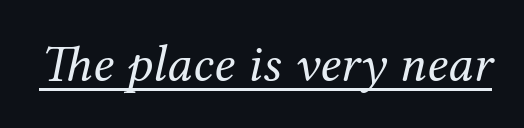
{"serif": "yes", "italic": "yes", "lean": "right", "slant_degrees": 12, "bold": "no", "weight": "regular", "width": "normal", "stroke_contrast": "medium", "x_height": "medium", "monospaced": "no", "underline": "yes", "letter_spacing": "normal", "letter_spacing_em": 0.0, "glyph_px": 53}
